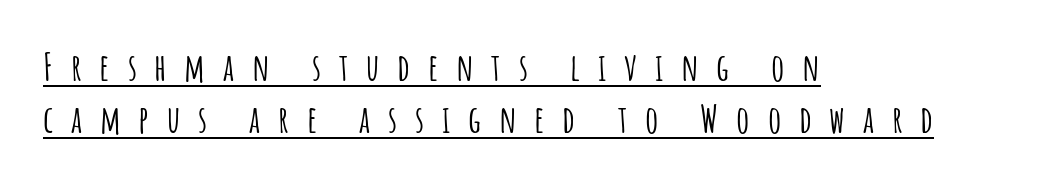
{"serif": "no", "italic": "no", "width": "condensed", "stroke_contrast": "low", "x_height": "large", "monospaced": "no", "underline": "yes", "align": "left", "line_spacing": "normal", "line_spacing_ratio": 1.4, "letter_spacing": "wide", "letter_spacing_em": 0.48, "glyph_px": 37}
